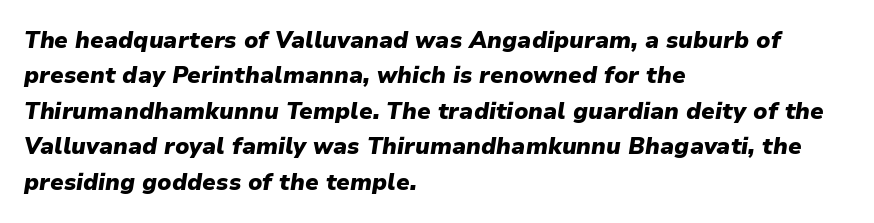
The image shows 23 px bold type, italic (leaning right); set left-aligned, normal line spacing (1.54x), normal letter spacing, not underlined.
